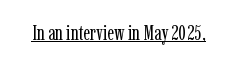
The image shows 21 px text type, upright; set normal letter spacing, underlined.
